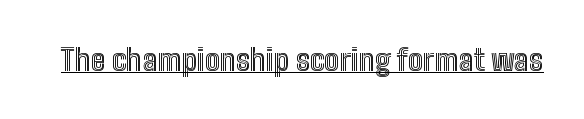
The image shows 30 px condensed type, upright; set normal letter spacing, underlined; a medium x-height.
